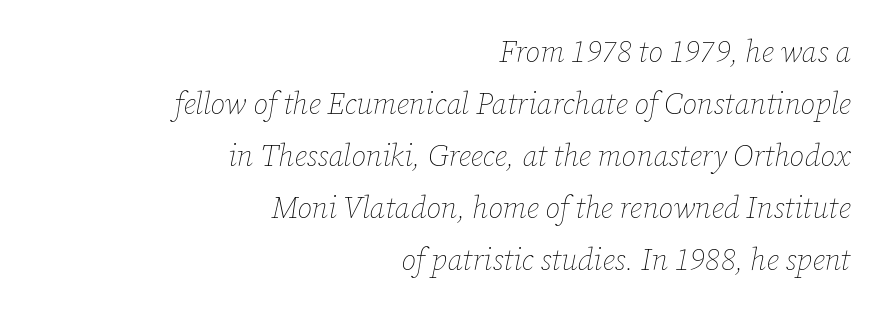
The image shows 30 px thin type, italic (leaning right); set right-aligned, line spacing 1.73x, normal letter spacing, not underlined; low stroke contrast and a medium x-height.
